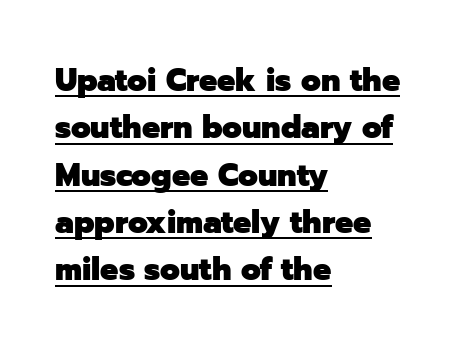
The compositor pushed each line to the left boundary. The rendering shows plain stroke endings on the letterforms — a sans-serif design. Think of a printed novel: that variable character pitch is what you see here. Standard letterfit; no display-style spreading of the glyphs. The glyphs have the mass of a bold cut. The space between consecutive lines is moderate.
